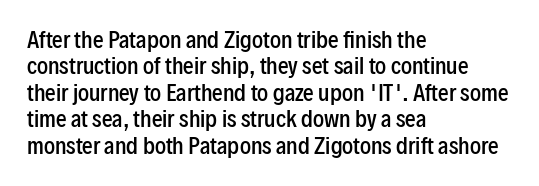
{"italic": "no", "bold": "semi", "underline": "no", "align": "left", "line_spacing": "normal", "line_spacing_ratio": 1.26, "letter_spacing": "normal", "letter_spacing_em": 0.0, "glyph_px": 21}
